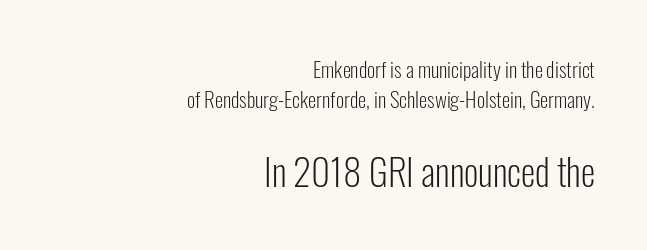
The designer went with a sans here, leaving each stem footless. A quiet, ordinary-to-light weight characterises the typeface. The setting favours the right margin, as signatures and pull-quotes sometimes do. Each letter keeps its own natural width here, so spacing adapts to shape. Glyph-to-glyph distance matches everyday printed text. The lower block of text is set noticeably larger than the block above it.
